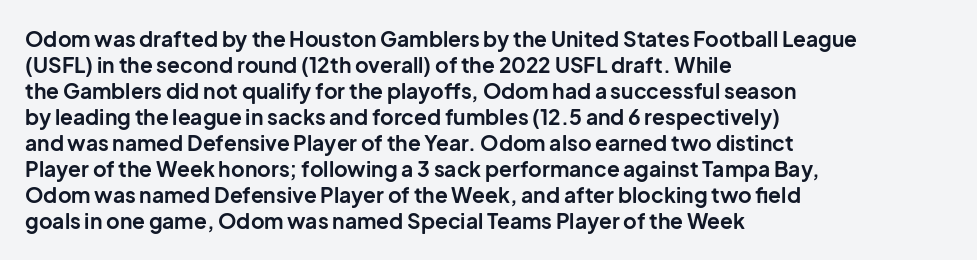
{"italic": "no", "bold": "yes", "underline": "no", "align": "left", "line_spacing_ratio": 1.24, "letter_spacing": "normal", "letter_spacing_em": 0.0, "glyph_px": 21}
